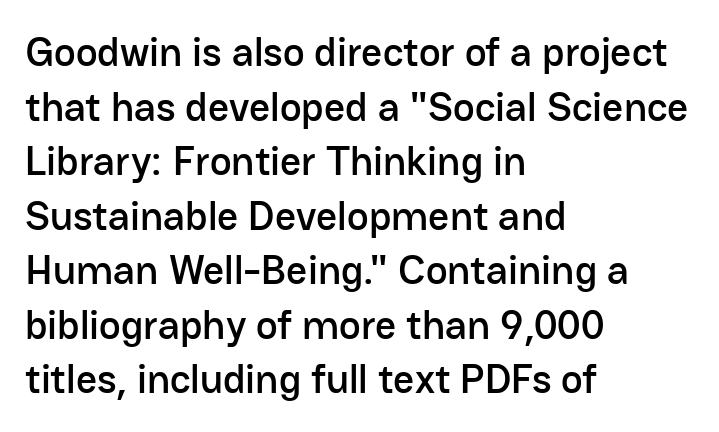
Q: Is the text italic (slanted)? A: No, it is upright.
Q: Is the typeface a serif or a sans-serif typeface? A: Sans-serif.
Q: Is the text underlined? A: No.
Q: How is the paragraph aligned? A: Left-aligned.
Q: Is the spacing between letters normal or unusually wide? A: Normal.
Q: Is the spacing between lines tight, normal or loose? A: Normal.
Q: Width (condensed, normal, or wide)? A: Normal.
Q: Stroke contrast? A: Low.
Q: x-height? A: Medium.
Q: Monospaced? A: No.
